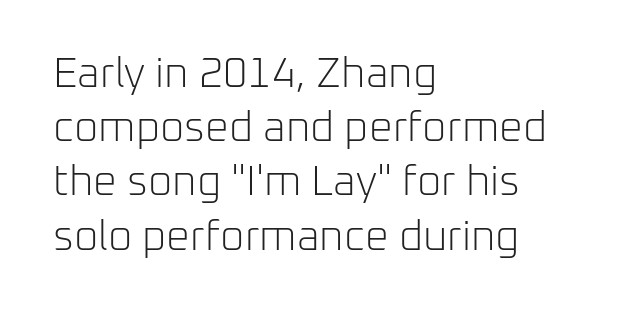
The image shows 42 px light sans-serif type, upright; set left-aligned, normal line spacing (1.29x), normal letter spacing, not underlined; low stroke contrast and a medium x-height.
